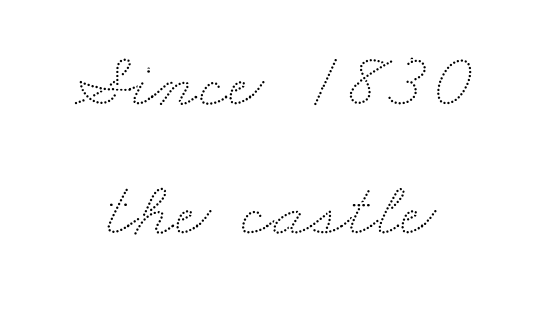
{"width": "wide", "stroke_contrast": "low", "x_height": "small", "monospaced": "no", "underline": "no", "line_spacing": "normal", "line_spacing_ratio": 1.65, "letter_spacing": "normal", "letter_spacing_em": 0.0, "glyph_px": 78}
